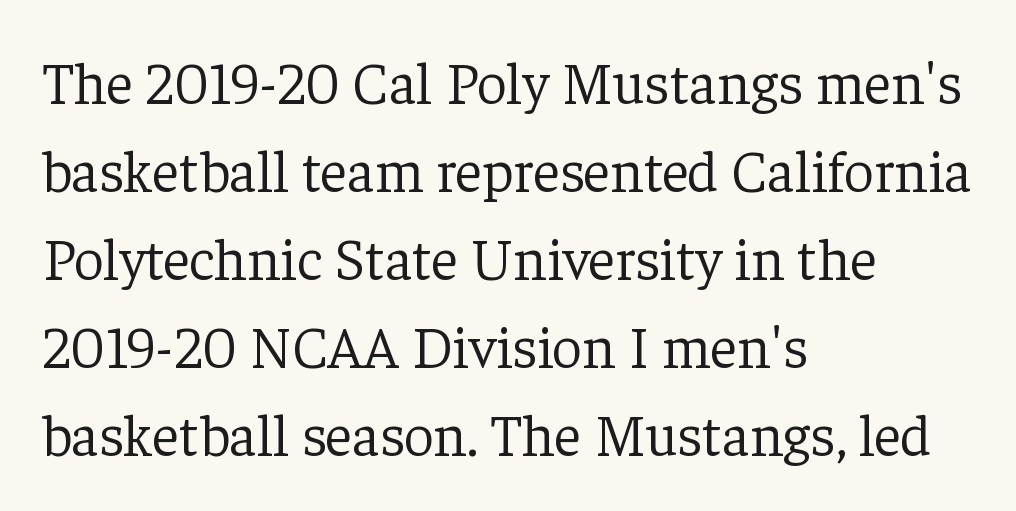
Style check: upright. Just letters on the line, the space beneath them empty. Stroke terminals: seriffed. Standard letterfit; no display-style spreading of the glyphs. These lines are set flush left with a ragged right edge. Interline gaps are of average width in this sample.
